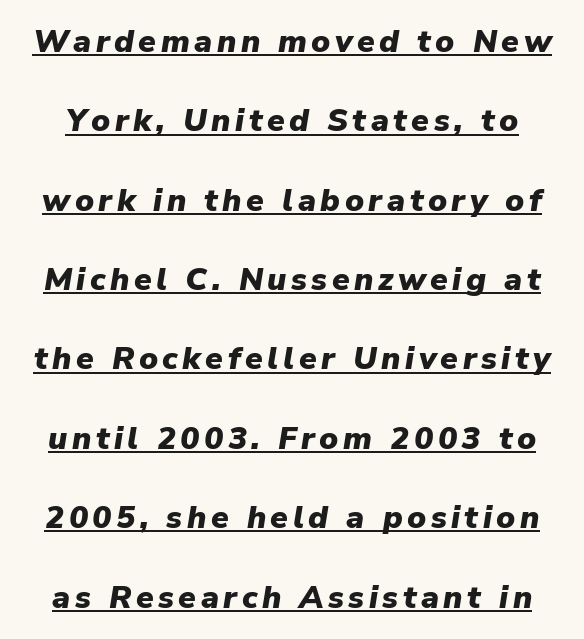
Q: Is the text bold? A: Yes.
Q: Is the text italic (slanted)? A: Yes, it leans right by about 9 degrees.
Q: Is the text underlined? A: Yes.
Q: Is the spacing between lines tight, normal or loose? A: Loose.
Q: Width (condensed, normal, or wide)? A: Normal.
Q: Stroke contrast? A: Low.
Q: x-height? A: Medium.
Q: Monospaced? A: No.
